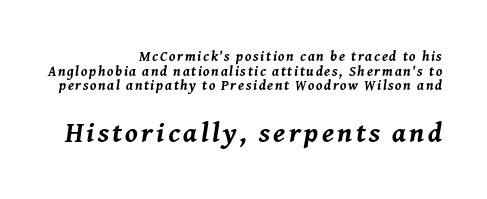
Q: Is the text bold? A: Yes.
Q: Is the text italic (slanted)? A: Yes, it leans right by about 8 degrees.
Q: Is the text underlined? A: No.
Q: How is the paragraph aligned? A: Right-aligned.
Q: Is the spacing between lines tight, normal or loose? A: Tight.
Q: Which block of text is set in a larger size, the first (top) or the second (bottom)? A: The second (bottom) one.
Q: Width (condensed, normal, or wide)? A: Normal.
Q: Stroke contrast? A: Medium.
Q: x-height? A: Medium.
Q: Monospaced? A: No.
